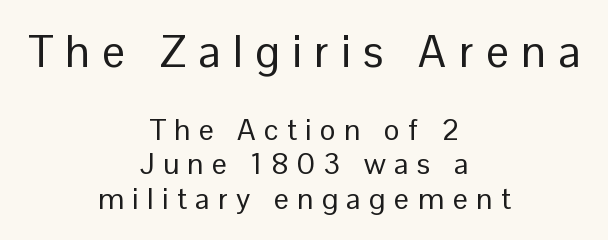
The image shows 45 px regular-weight sans-serif type, upright; set centered, tight line spacing (1.15x), unusually wide letter spacing (+0.28 em), not underlined; the first (top) block is 1.5x larger; low stroke contrast and a medium x-height.
